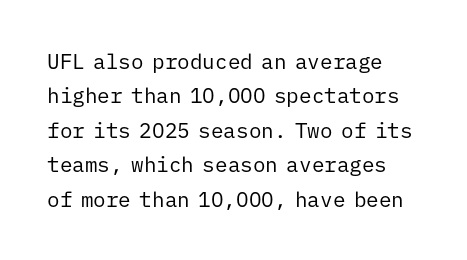
Is there any slant? The stems are plumb. The passage shown has conventional tracking throughout. Is the stroke heavy? The answer is a plain regular-or-lighter. Line spacing here is normal. Quick note: underline off.
